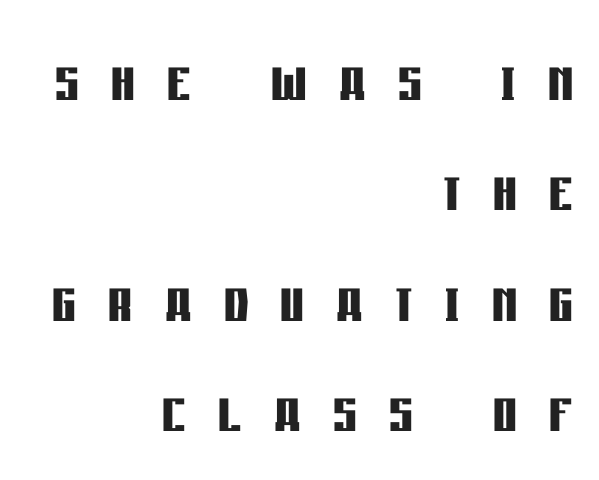
The image shows 74 px semibold, condensed sans-serif type, upright; set right-aligned, normal line spacing (1.49x), unusually wide letter spacing (+0.44 em), not underlined; low stroke contrast and a large x-height.
